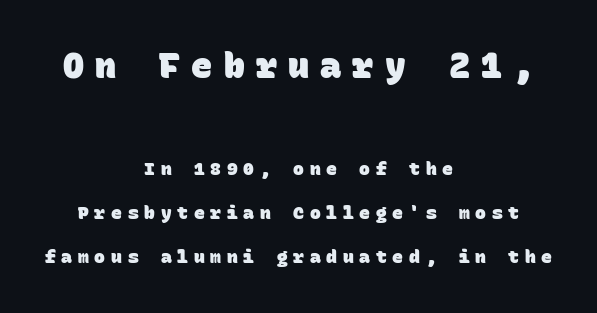
{"serif": "no", "bold": "yes", "weight": "heavy", "width": "normal", "stroke_contrast": "low", "x_height": "large", "monospaced": "yes", "underline": "no", "align": "center", "line_spacing": "loose", "line_spacing_ratio": 2.44, "letter_spacing": "wide", "letter_spacing_em": 0.32, "larger_block": "first", "size_ratio": 1.94, "glyph_px": 35}
